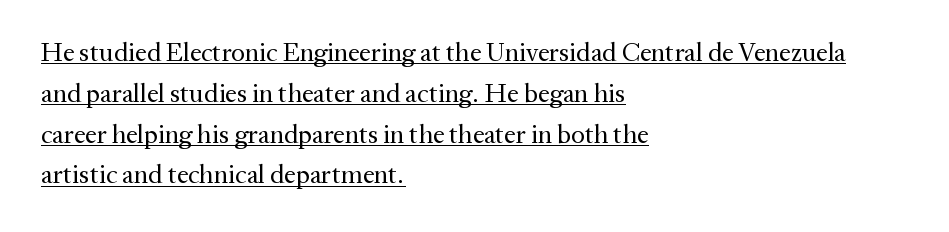
{"italic": "no", "bold": "no", "underline": "yes", "align": "left", "line_spacing": "normal", "line_spacing_ratio": 1.57, "letter_spacing": "normal", "letter_spacing_em": 0.0, "glyph_px": 26}
